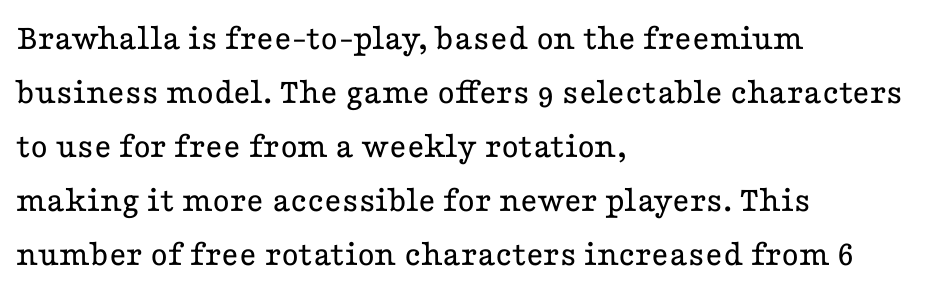
{"serif": "yes", "italic": "no", "bold": "no", "weight": "regular", "width": "wide", "stroke_contrast": "low", "x_height": "medium", "monospaced": "no", "underline": "no", "align": "left", "line_spacing": "normal", "line_spacing_ratio": 1.46, "letter_spacing": "normal", "letter_spacing_em": 0.0, "glyph_px": 37}
